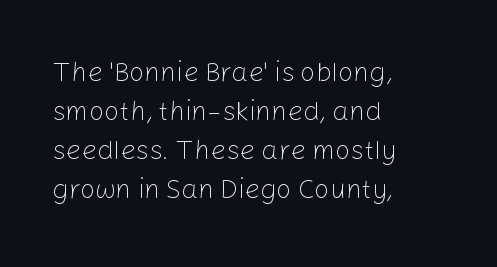
{"italic": "no", "bold": "no", "underline": "no", "align": "left", "line_spacing": "normal", "line_spacing_ratio": 1.45, "letter_spacing": "normal", "letter_spacing_em": 0.0, "glyph_px": 27}
